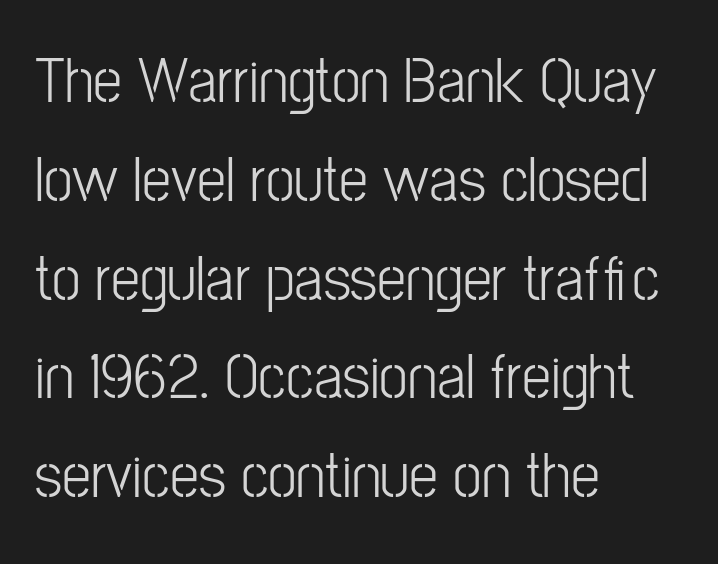
{"serif": "no", "italic": "no", "bold": "no", "weight": "light", "width": "condensed", "stroke_contrast": "low", "x_height": "medium", "monospaced": "no", "underline": "no", "align": "left", "line_spacing": "normal", "line_spacing_ratio": 1.52, "letter_spacing": "normal", "letter_spacing_em": 0.0, "glyph_px": 65}
